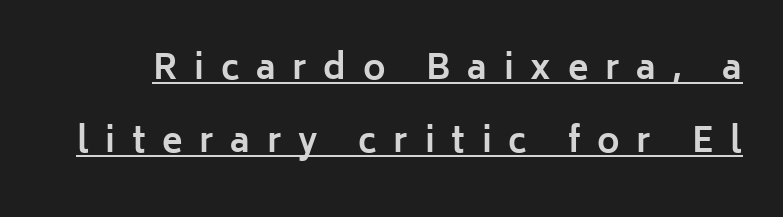
The image shows 34 px bold sans-serif type, upright; set loose line spacing (2.15x), unusually wide letter spacing (+0.49 em), underlined; low stroke contrast and a medium x-height.
